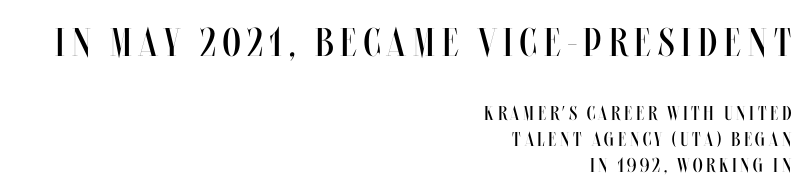
Q: Is the text bold? A: No.
Q: Is the text italic (slanted)? A: No, it is upright.
Q: Is the text underlined? A: No.
Q: How is the paragraph aligned? A: Right-aligned.
Q: Is the spacing between lines tight, normal or loose? A: Normal.
Q: Which block of text is set in a larger size, the first (top) or the second (bottom)? A: The first (top) one.
Q: Width (condensed, normal, or wide)? A: Condensed.
Q: Stroke contrast? A: Medium.
Q: x-height? A: Large.
Q: Monospaced? A: No.
